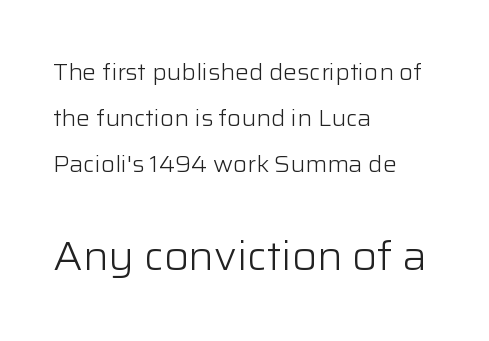
Baseline-to-baseline distance is far greater than the letter height. Is the letter spacing exaggerated? No — it looks like the ordinary default. Think standard paragraph weight, or any step lighter than that. A roman cut, with each character standing at attention. The designer gave the closing block more size than the opening block. Proportional: the letters do not fall into vertical columns.
